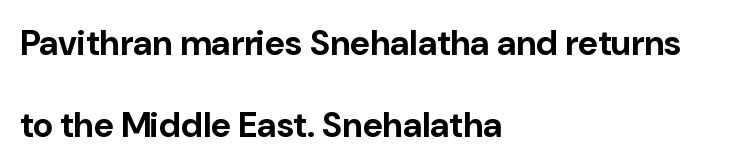
Does the type have serifs? No, each stem ends abruptly. The face used here is proportionally spaced, like ordinary book or web type. Leftover space on each line is placed entirely after the last word. Descender tails drop into unmarked territory. What stands out about the letter spacing? Nothing — it is the standard amount.
